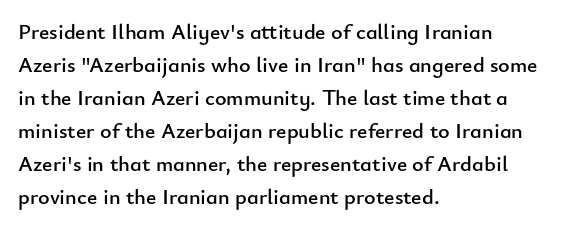
{"italic": "no", "underline": "no", "align": "left", "line_spacing": "normal", "line_spacing_ratio": 1.5, "letter_spacing": "normal", "letter_spacing_em": 0.0, "glyph_px": 22}
